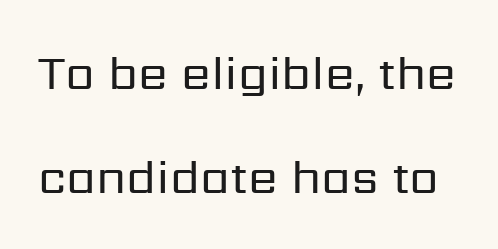
{"serif": "no", "italic": "no", "bold": "no", "weight": "regular", "width": "normal", "stroke_contrast": "low", "x_height": "medium", "monospaced": "no", "underline": "no", "line_spacing": "loose", "line_spacing_ratio": 2.17, "letter_spacing": "normal", "letter_spacing_em": 0.0, "glyph_px": 48}
